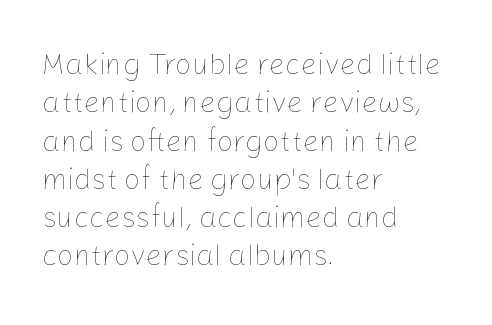
Does the leading feel generous? No, just average. The typesetter chose a ragged-right arrangement here. Anything drawn beneath the words? Only blank space. You could not count columns in this text — the font is proportionally spaced. Observe the ordinary spacing: letters are neighbours, not strangers. The specimen reads as upright at a glance.
